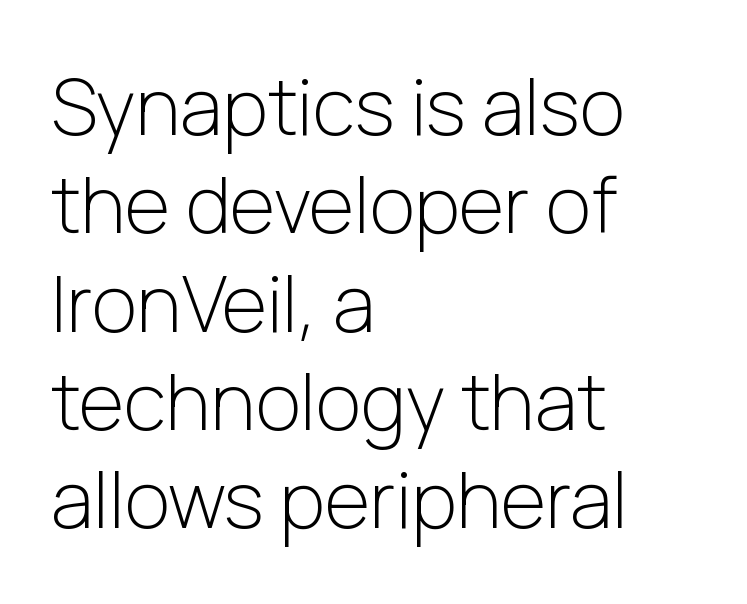
The image shows 78 px light sans-serif type, upright; set left-aligned, normal line spacing (1.26x), normal letter spacing, not underlined; low stroke contrast and a medium x-height.
